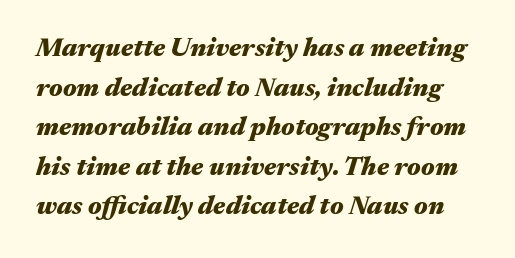
Posture: slanted. Reading down the column, the eye jumps a familiar distance to each next line. Each glyph is drawn with heavy, bold strokes. Tracking value appears to be zero — textbook default spacing. Plain, unruled lines of type.
